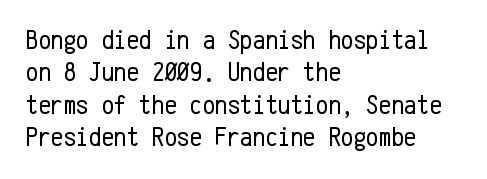
The image shows 28 px regular-weight, condensed sans-serif type, upright, monospaced; set left-aligned, line spacing 1.16x, normal letter spacing, not underlined; low stroke contrast and a medium x-height.
